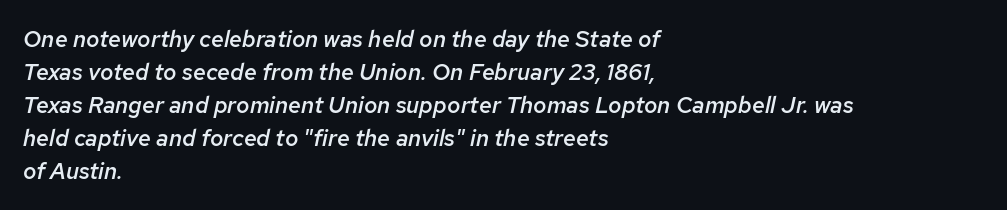
The image shows 23 px text type, italic (leaning right); set left-aligned, normal line spacing (1.43x), normal letter spacing, not underlined.
